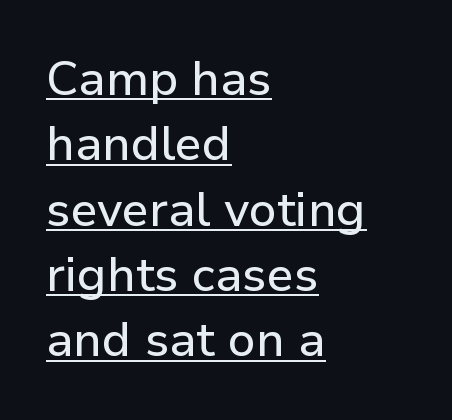
The image shows 48 px sans-serif type, upright; set left-aligned, normal line spacing (1.36x), normal letter spacing, underlined; low stroke contrast and a medium x-height.
